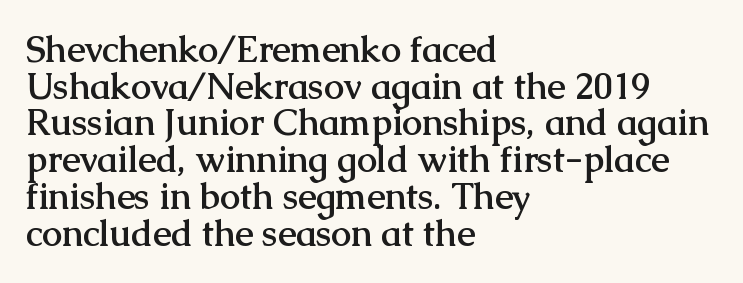
The image shows 36 px semibold serif type, upright; set left-aligned, tight line spacing (1.02x), normal letter spacing, not underlined; medium stroke contrast and a medium x-height.
